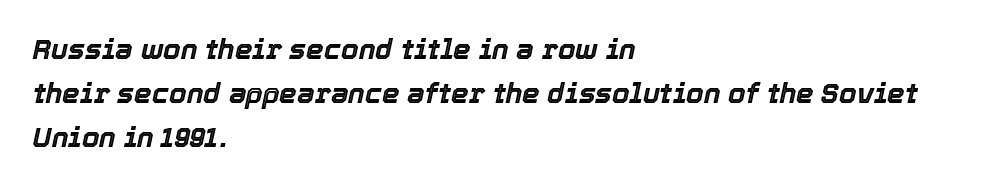
The image shows 28 px text type, italic (leaning right); set left-aligned, normal line spacing (1.57x), normal letter spacing, not underlined; a medium x-height.
